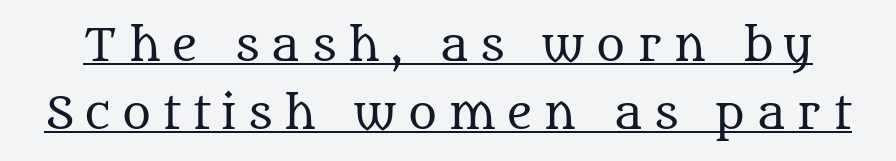
Q: Is the text bold? A: No.
Q: Is the text italic (slanted)? A: No, it is upright.
Q: Is the typeface a serif or a sans-serif typeface? A: Serif.
Q: Is the text underlined? A: Yes.
Q: Is the spacing between letters normal or unusually wide? A: Unusually wide.
Q: Is the spacing between lines tight, normal or loose? A: Normal.
Q: Width (condensed, normal, or wide)? A: Normal.
Q: Stroke contrast? A: Medium.
Q: x-height? A: Large.
Q: Monospaced? A: No.
